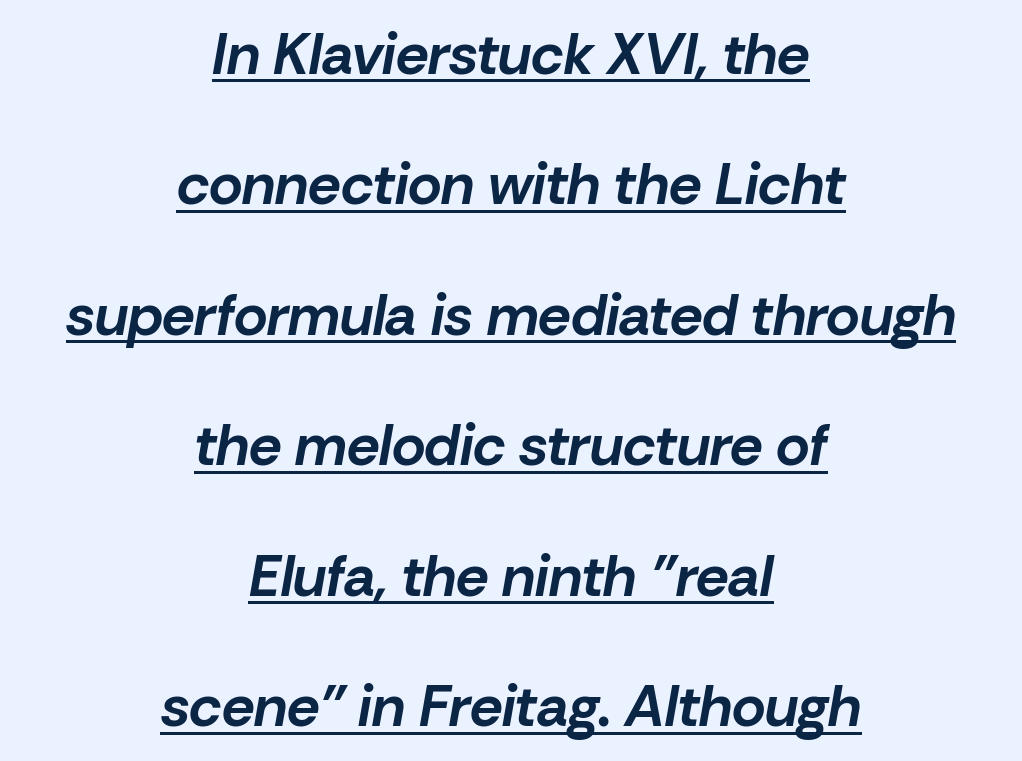
How would I describe the line gaps? Wide and relaxed. Students, note that the glyphs here touch the page at normal intervals. Summary of weight: heavy, a full bold. You could not count columns in this text — the font is proportionally spaced. Caption: multi-line text, centered on the measure.
